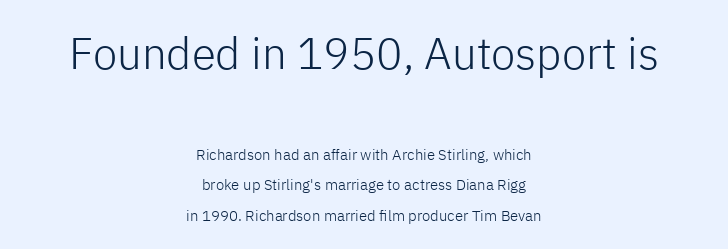
Rows of type keep a wide berth in the vertical direction. Underlining? Definitely not there. This layout puts the oversized block above and the modest block below. No heavy texture on the line: the type isn't bold. Do the characters align in a grid? No, the font is proportional.
